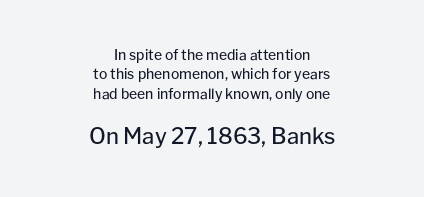
{"italic": "no", "bold": "no", "underline": "no", "align": "center", "line_spacing": "normal", "line_spacing_ratio": 1.38, "letter_spacing": "normal", "letter_spacing_em": 0.0, "larger_block": "second", "size_ratio": 1.57, "glyph_px": 22}
